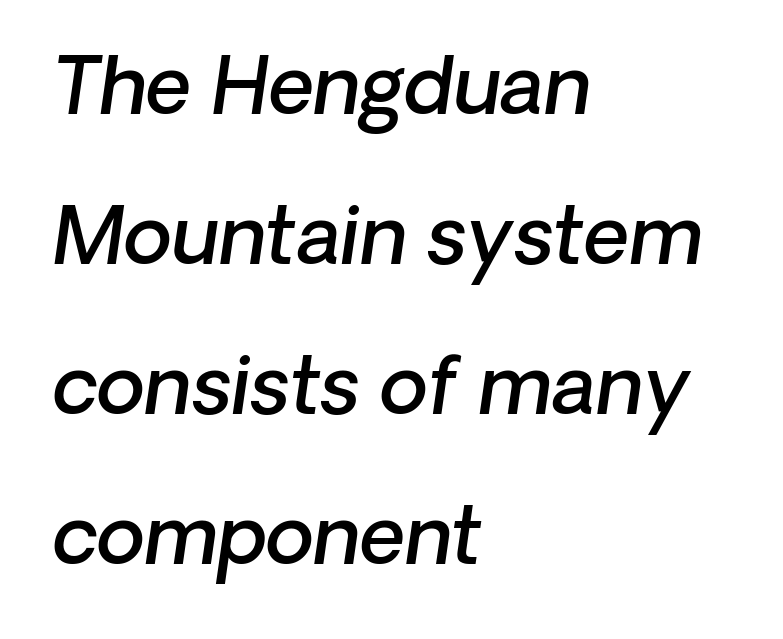
The image shows 79 px semibold sans-serif type; set left-aligned, loose line spacing (1.9x), normal letter spacing, not underlined; low stroke contrast and a medium x-height.
